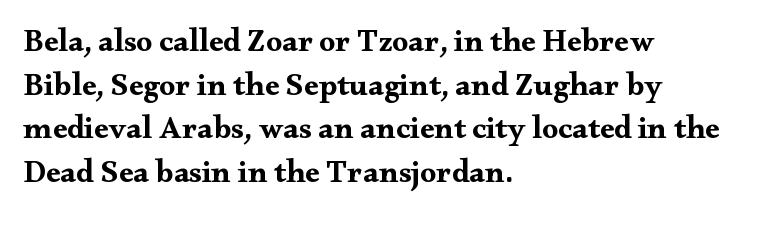
Q: Is the text bold? A: Yes.
Q: Is the text italic (slanted)? A: No, it is upright.
Q: Is the typeface a serif or a sans-serif typeface? A: Serif.
Q: Is the text underlined? A: No.
Q: How is the paragraph aligned? A: Left-aligned.
Q: Is the spacing between letters normal or unusually wide? A: Normal.
Q: Is the spacing between lines tight, normal or loose? A: Normal.
Q: Width (condensed, normal, or wide)? A: Wide.
Q: Stroke contrast? A: Medium.
Q: x-height? A: Small.
Q: Monospaced? A: No.
